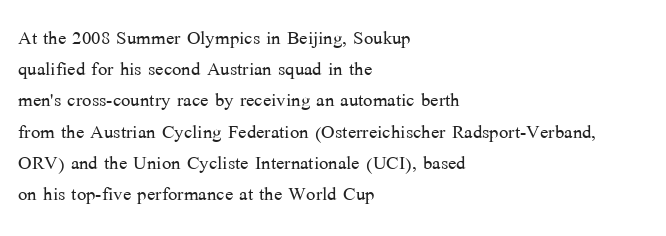
Spacing between characters is what you'd get straight out of the box. Ordinary non-slanted type is in use. The compositor pushed each line to the left boundary. Rows of type keep a routine distance in the vertical direction.
